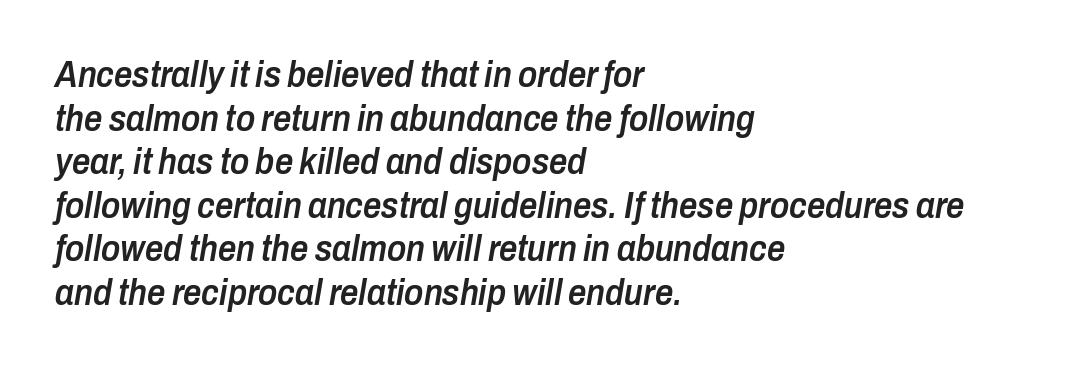
Glyph-to-glyph distance matches everyday printed text. The passage shown is semibold, sitting just below true bold. The words here are not underlined. Caption: multi-line text, flush left, ragged right.
